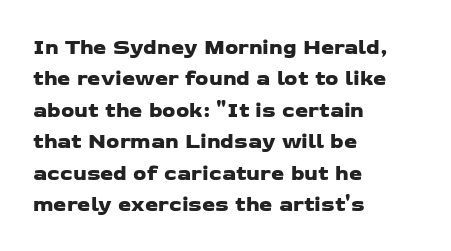
Underlining? Definitely not there. Nobody touched the tracking dial on this one. Where is the straight margin? On the left. Leading: standard.
